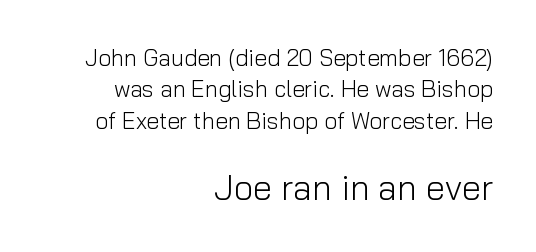
The image shows 35 px light sans-serif type, upright; set right-aligned, normal line spacing (1.36x), normal letter spacing, not underlined; the second (bottom) block is 1.52x larger; low stroke contrast and a medium x-height.
